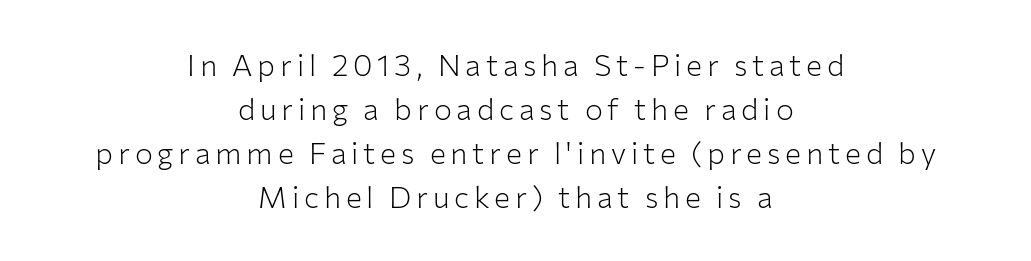
Line starts and ends both wander, symmetrically. The strokes carry an ordinary text weight at most. Only glyphs here, with clear space below each row. Upright lettering throughout. Baseline-to-baseline distance is the conventional proportion of letter height.
